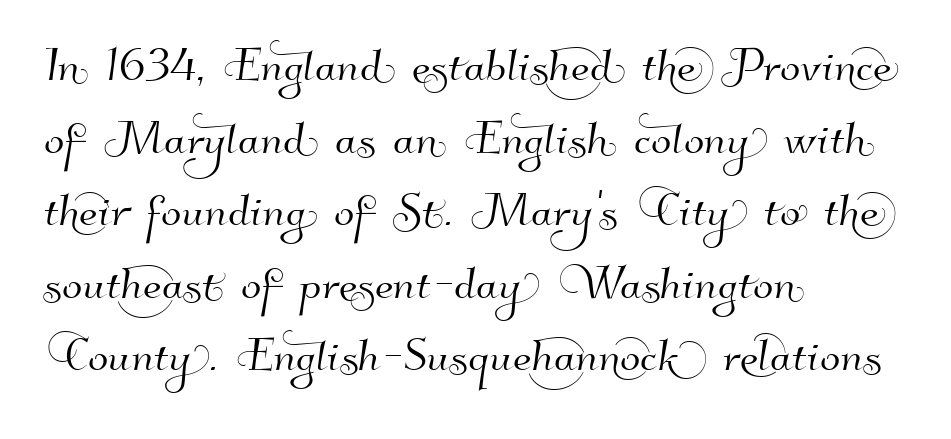
Q: Is the typeface a serif or a sans-serif typeface? A: Sans-serif.
Q: Is the text underlined? A: No.
Q: How is the paragraph aligned? A: Left-aligned.
Q: Is the spacing between letters normal or unusually wide? A: Normal.
Q: Width (condensed, normal, or wide)? A: Normal.
Q: Stroke contrast? A: High.
Q: x-height? A: Small.
Q: Monospaced? A: No.
